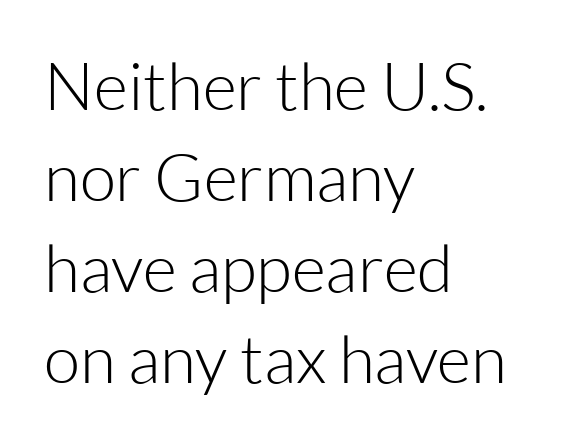
{"serif": "no", "italic": "no", "bold": "no", "weight": "light", "width": "normal", "stroke_contrast": "low", "x_height": "medium", "monospaced": "no", "underline": "no", "align": "left", "line_spacing": "normal", "line_spacing_ratio": 1.38, "letter_spacing": "normal", "letter_spacing_em": 0.0, "glyph_px": 66}
